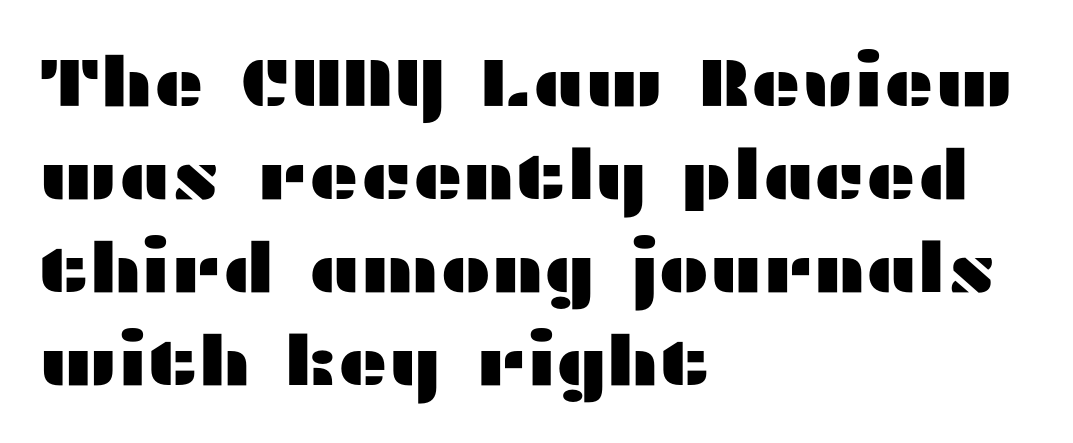
A roman cut, with each character standing at attention. Is this a fixed-width face? No — the glyphs have proportional, varying widths. These lines are composed in type without serifs. If you measured baseline to baseline, you'd find a middling distance. The horizontal fit of the characters is conventional and even. Layout note: lines flush left.
